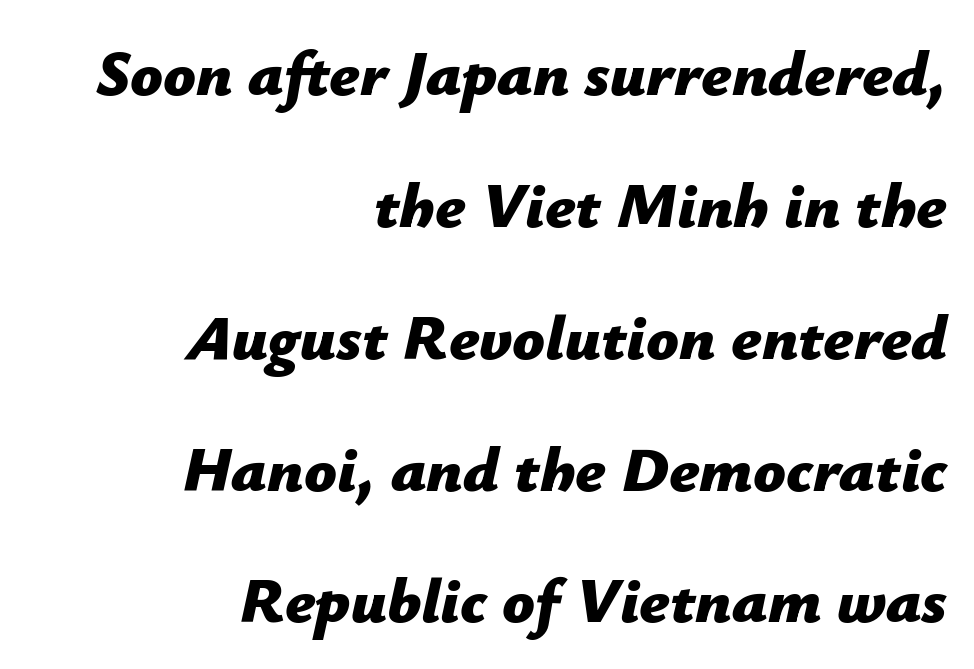
{"italic": "yes", "lean": "right", "slant_degrees": 12, "bold": "yes", "weight": "bold", "width": "normal", "stroke_contrast": "low", "x_height": "medium", "monospaced": "no", "underline": "no", "align": "right", "line_spacing": "loose", "line_spacing_ratio": 2.06, "letter_spacing": "normal", "letter_spacing_em": 0.0, "glyph_px": 64}
